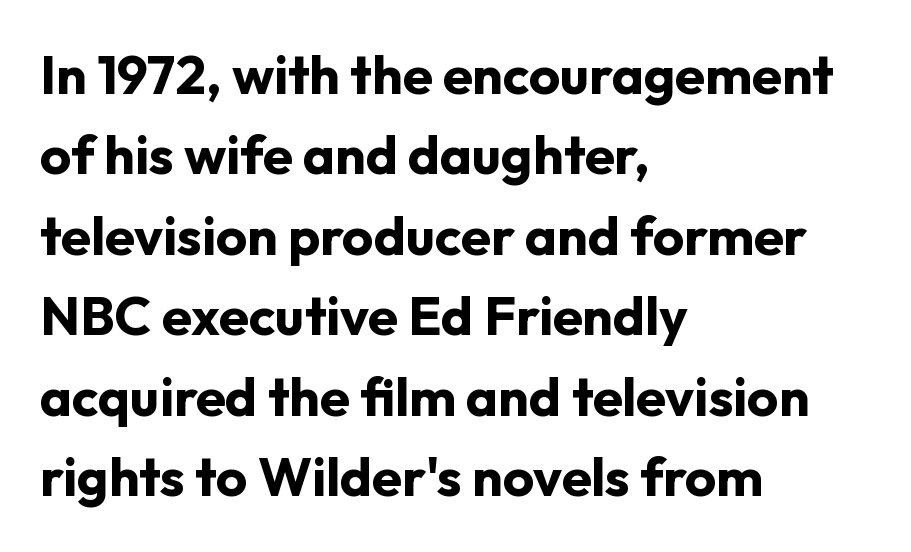
The image shows 54 px bold sans-serif type, upright; set left-aligned, normal line spacing (1.49x), normal letter spacing, not underlined; low stroke contrast and a medium x-height.
